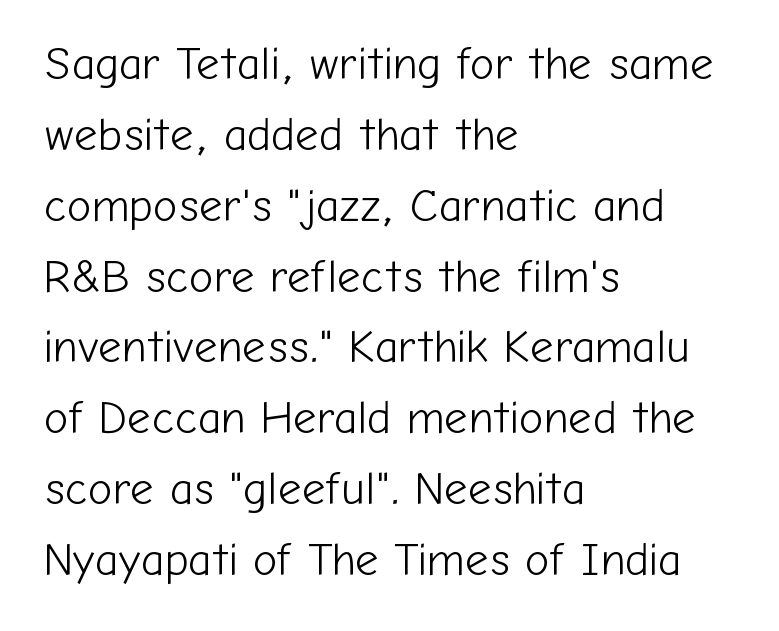
The lettering stays uniformly vertical, giving the passage a roman look. Inter-character spacing is left at the font's built-in metrics. Notice how descenders clear the ascenders below comfortably — that's standard leading. Is this a fixed-width face? No — the glyphs have proportional, varying widths.
